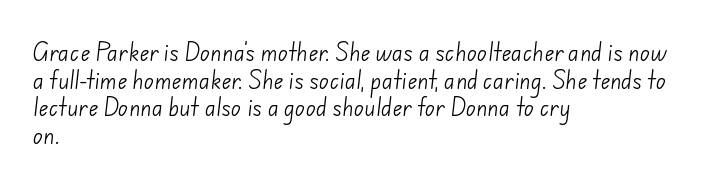
Q: Is the text bold? A: No.
Q: Is the text underlined? A: No.
Q: How is the paragraph aligned? A: Left-aligned.
Q: Is the spacing between letters normal or unusually wide? A: Normal.
Q: Is the spacing between lines tight, normal or loose? A: Normal.
